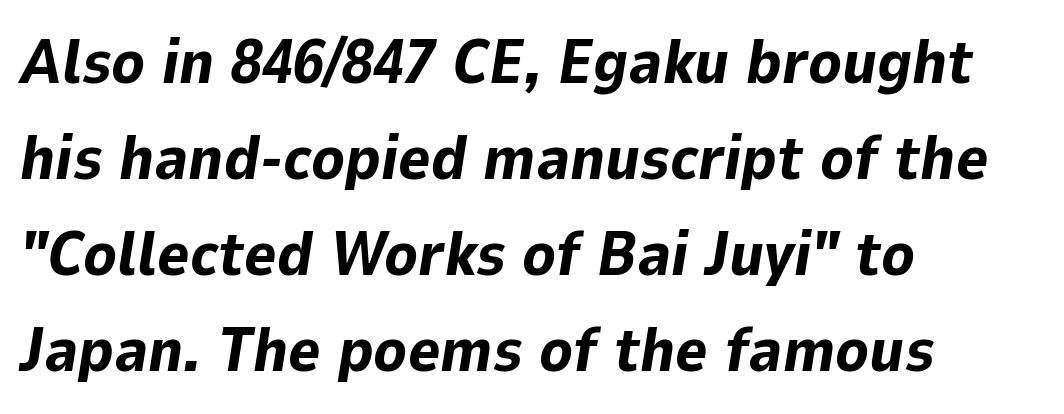
This rendering uses left alignment, leaving the right contour irregular. No word sits above an underline. Typesetter's note: full bold, strokes at maximum text heaviness. Spacing between characters is what you'd get straight out of the box. The letters are slanted; this is an italic face.
